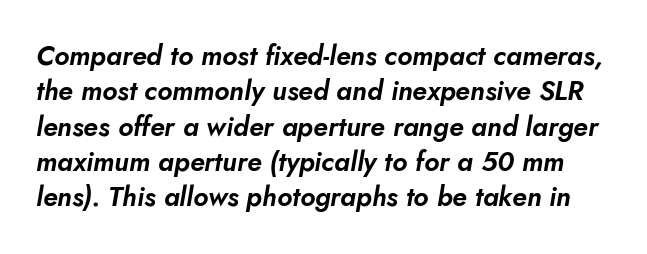
Q: Is the text italic (slanted)? A: Yes, it leans right by about 10 degrees.
Q: Is the text underlined? A: No.
Q: Is the spacing between letters normal or unusually wide? A: Normal.
Q: Is the spacing between lines tight, normal or loose? A: Normal.
